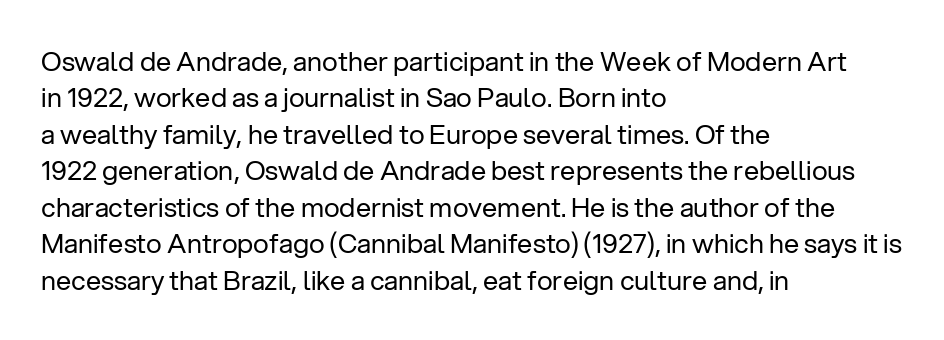
Upright lettering throughout. Reading down the column, the eye jumps a familiar distance to each next line. The typesetting does not lean heavy: it is not bold. Horizontal alignment here is leftward, the default for most running prose. The space directly below the letters is spotless. Glyph-to-glyph distance matches everyday printed text.
